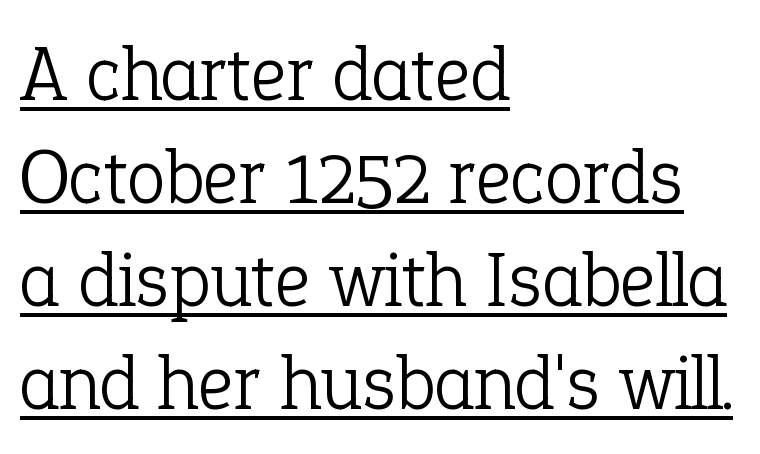
The image shows 78 px light serif type, upright; set left-aligned, normal line spacing (1.32x), normal letter spacing, underlined; low stroke contrast and a medium x-height.
